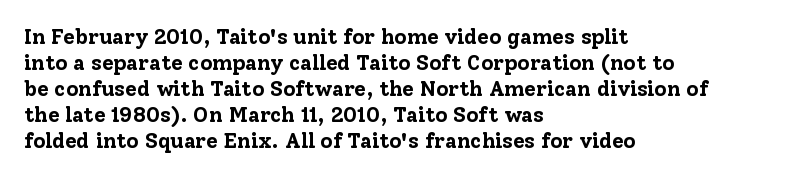
Q: Is the text bold? A: Yes.
Q: Is the text italic (slanted)? A: No, it is upright.
Q: Is the text underlined? A: No.
Q: How is the paragraph aligned? A: Left-aligned.
Q: Is the spacing between letters normal or unusually wide? A: Normal.
